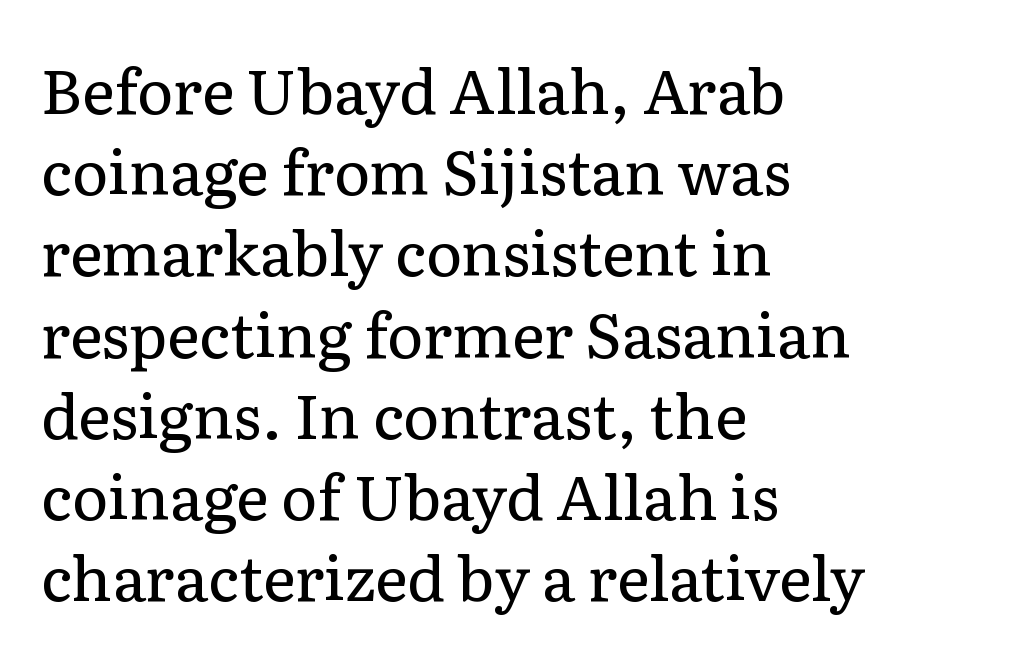
These lines are rendered in a variable-pitch font. Nobody touched the tracking dial on this one. Words float on clear page, feet unadorned. This is not heavy type; no bold has been used. The setting favours the left margin, as ordinary paragraphs usually do.
